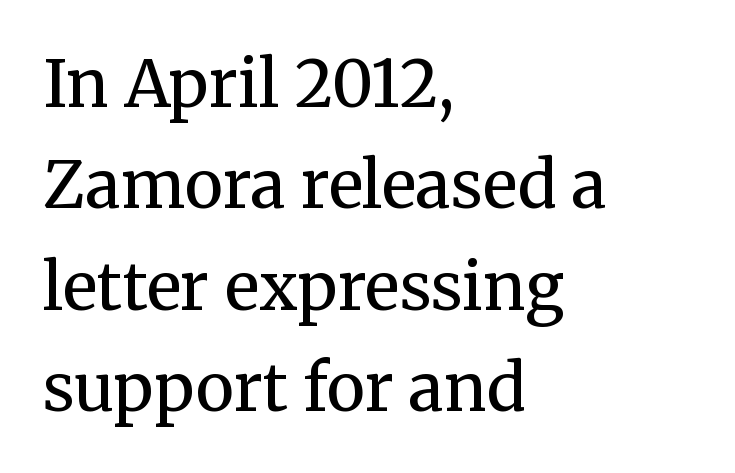
Q: Is the text bold? A: No.
Q: Is the text italic (slanted)? A: No, it is upright.
Q: Is the typeface a serif or a sans-serif typeface? A: Serif.
Q: Is the text underlined? A: No.
Q: How is the paragraph aligned? A: Left-aligned.
Q: Is the spacing between letters normal or unusually wide? A: Normal.
Q: Is the spacing between lines tight, normal or loose? A: Normal.
Q: Width (condensed, normal, or wide)? A: Normal.
Q: Stroke contrast? A: Medium.
Q: x-height? A: Medium.
Q: Monospaced? A: No.
